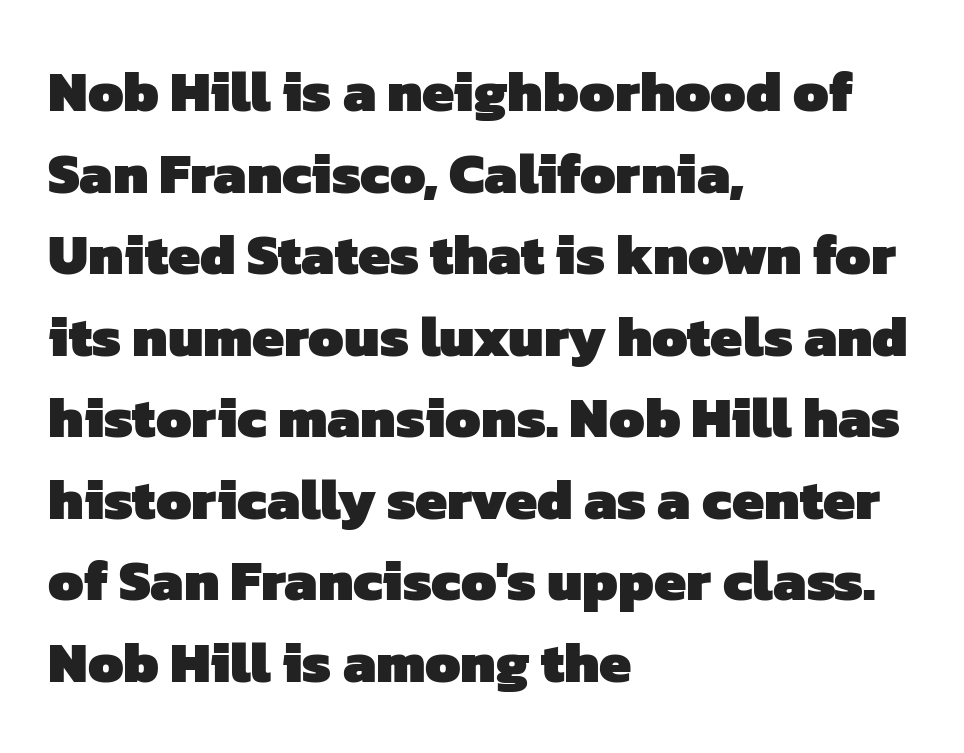
Q: Is the text bold? A: Yes.
Q: Is the typeface a serif or a sans-serif typeface? A: Sans-serif.
Q: Is the text underlined? A: No.
Q: How is the paragraph aligned? A: Left-aligned.
Q: Is the spacing between letters normal or unusually wide? A: Normal.
Q: Is the spacing between lines tight, normal or loose? A: Normal.
Q: Width (condensed, normal, or wide)? A: Normal.
Q: Stroke contrast? A: Low.
Q: x-height? A: Medium.
Q: Monospaced? A: No.
